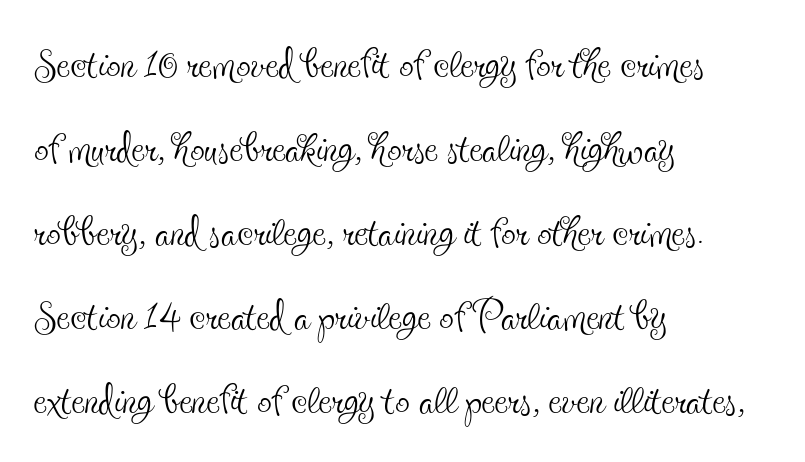
{"serif": "yes", "bold": "no", "weight": "thin", "width": "condensed", "x_height": "small", "monospaced": "no", "underline": "no", "align": "left", "line_spacing": "normal", "line_spacing_ratio": 1.45, "letter_spacing": "normal", "letter_spacing_em": 0.0, "glyph_px": 58}
